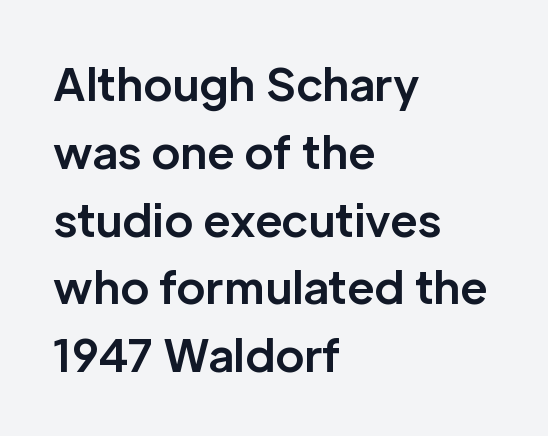
The image shows 44 px bold sans-serif type, upright; set left-aligned, normal line spacing (1.54x), normal letter spacing, not underlined; low stroke contrast and a medium x-height.
